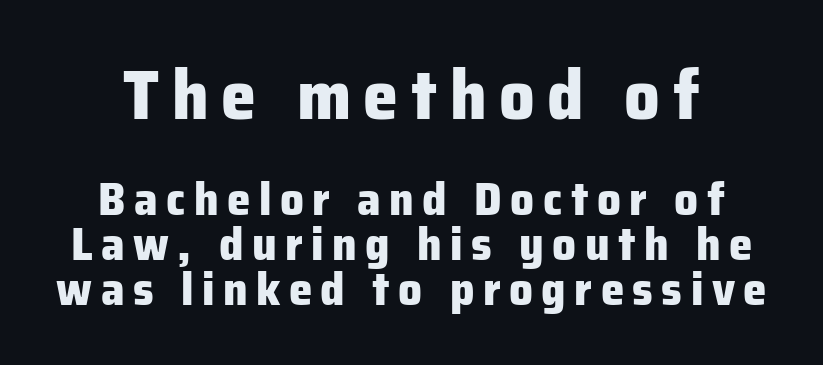
I'd describe the lettering as bold — thick and assertive. The rendering positions every line midway between the sides. A student would notice the top passage is typeset larger than what follows. No feet cap the strokes, marking this as sans-serif type.
